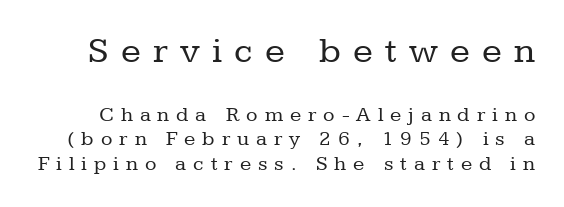
The image shows 37 px regular-weight serif type, upright; set line spacing 1.17x, unusually wide letter spacing (+0.33 em), not underlined; the first (top) block is 1.76x larger; low stroke contrast and a medium x-height.
